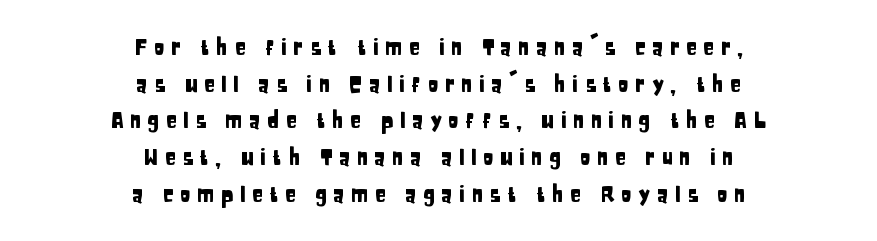
{"italic": "no", "underline": "no", "align": "center", "line_spacing": "normal", "line_spacing_ratio": 1.67, "letter_spacing": "wide", "letter_spacing_em": 0.29, "glyph_px": 22}
